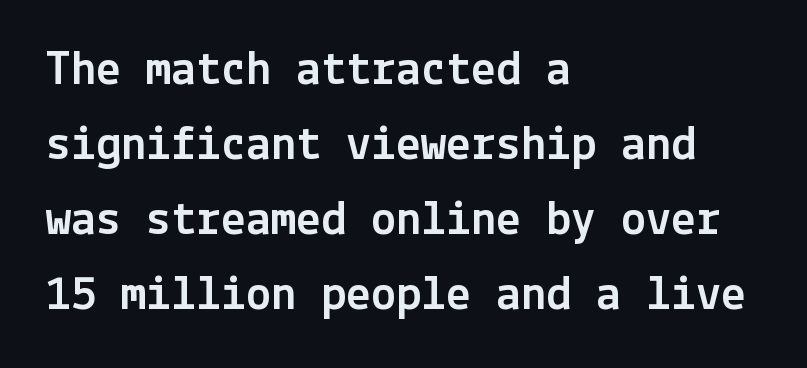
Descenders are the only things crossing below the line. Quick note: not italic, upright. The type is set solid horizontally, with unmodified tracking. Serif or sans? Sans — the stroke terminals are bare. Each new line begins a customary step beneath the previous one.
